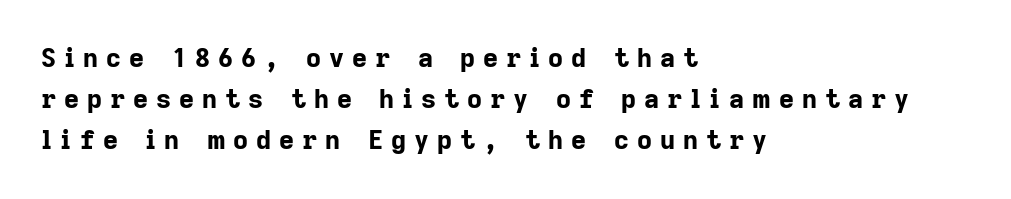
The image shows 26 px bold type, upright; set left-aligned, normal line spacing (1.58x), unusually wide letter spacing (+0.31 em), not underlined.
